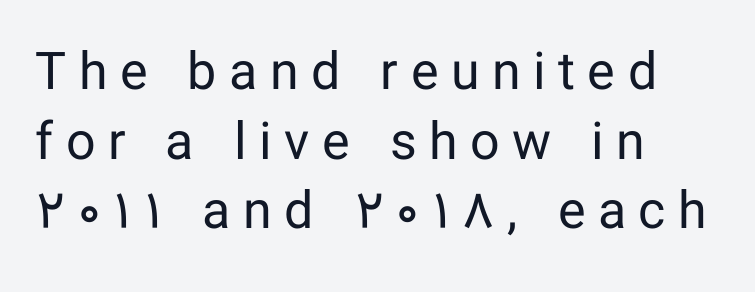
Observe the wide spacing: letters keep a clear distance from each other. Spacing verdict: proportional, widths tailored to each character. Every character sits straight up, as roman type does. The weight would be labelled regular, book, light, or lighter still. The rendering anchors every line to the left-hand side. Vertically, the passage feels balanced, rows spaced as you'd expect.
